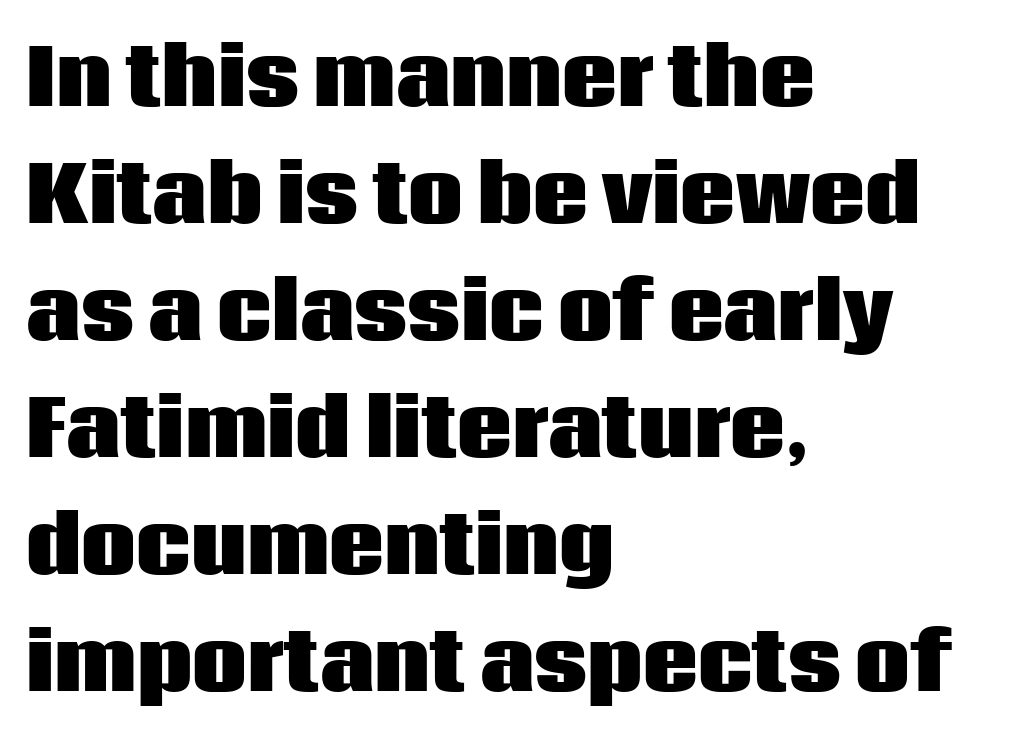
Does the leading feel generous? No, just average. Left-aligned paragraph, ragged on the right. The letters advance in unequal steps, a hallmark of proportional type. I'd describe the lettering as bold — thick and assertive. Unlike italic type, these characters show no tilt at all.
